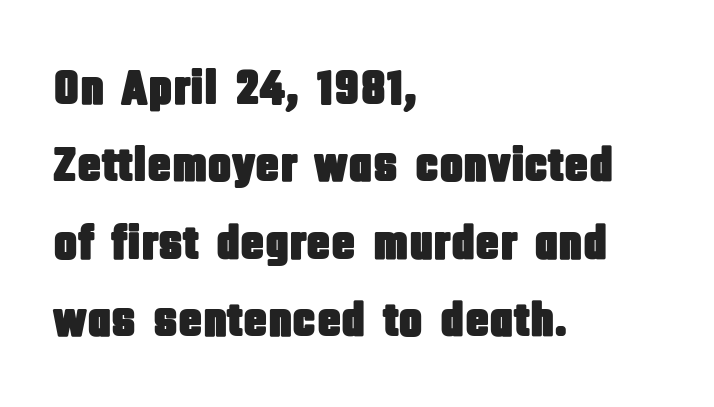
{"serif": "no", "italic": "no", "width": "condensed", "stroke_contrast": "low", "x_height": "large", "monospaced": "no", "underline": "no", "align": "left", "line_spacing": "normal", "line_spacing_ratio": 1.55, "letter_spacing": "normal", "letter_spacing_em": 0.0, "glyph_px": 50}
